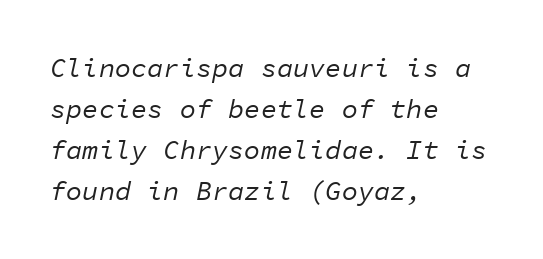
A light-to-regular cut is what we see here. Observe the lean: these are italic letterforms. Successive baselines arrive at the customary interval. Does extra space separate the letters? No, they use regular spacing. The ragged edge is on the right, which tells us the setting is flush left.
